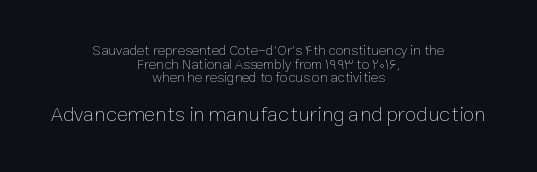
{"italic": "no", "bold": "no", "underline": "no", "align": "center", "line_spacing": "tight", "line_spacing_ratio": 0.98, "letter_spacing": "normal", "letter_spacing_em": 0.0, "larger_block": "second", "size_ratio": 1.5, "glyph_px": 21}
